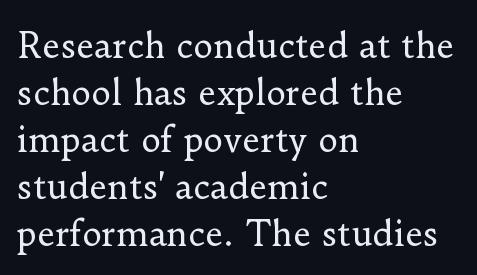
Note the varied advance widths — an 'i' is clearly narrower than an 'm'. The typeface chosen for these lines features serifs. The face used here is rendered with its standard letterfit. Descenders are the only things crossing below the line. Posture: upright roman.
